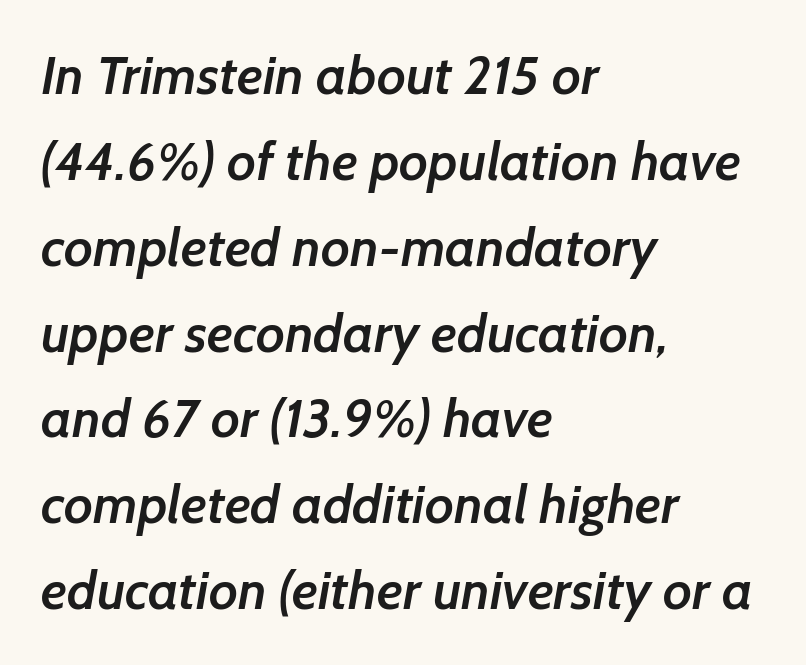
{"serif": "no", "bold": "semi", "weight": "semibold", "width": "normal", "stroke_contrast": "low", "x_height": "medium", "monospaced": "no", "underline": "no", "align": "left", "line_spacing": "normal", "line_spacing_ratio": 1.59, "letter_spacing": "normal", "letter_spacing_em": 0.0, "glyph_px": 54}
